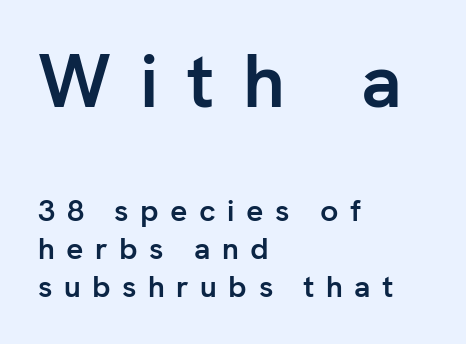
The image shows 75 px semibold sans-serif type, upright; set left-aligned, normal line spacing (1.27x), unusually wide letter spacing (+0.38 em), not underlined; the first (top) block is 2.5x larger; low stroke contrast and a medium x-height.
